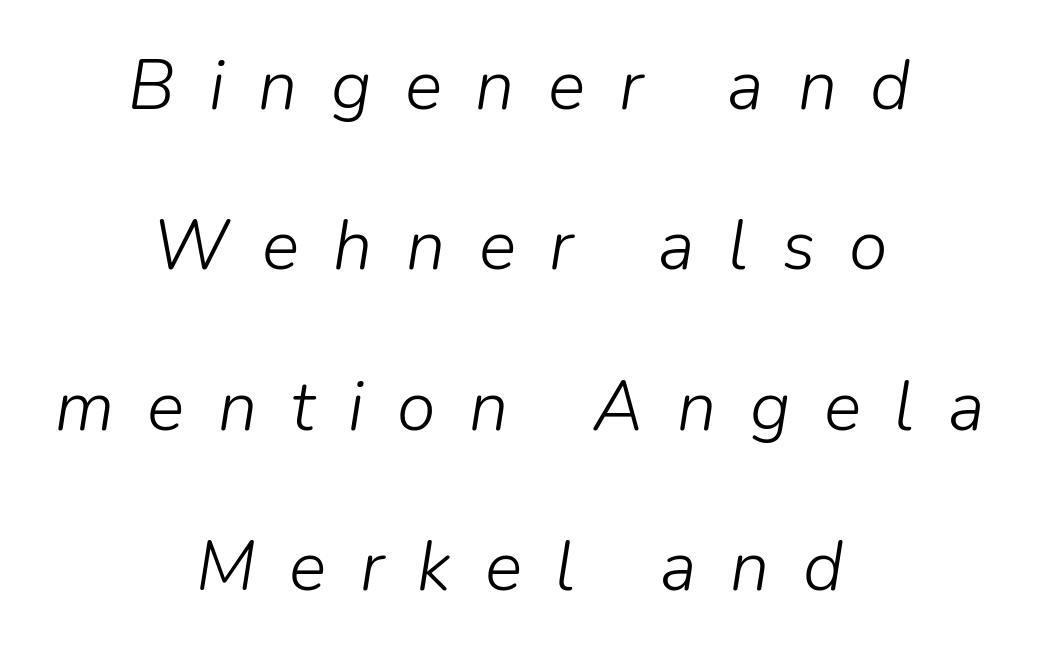
Q: Is the text bold? A: No.
Q: Is the text italic (slanted)? A: Yes, it leans right by about 9 degrees.
Q: Is the text underlined? A: No.
Q: How is the paragraph aligned? A: Centered.
Q: Is the spacing between letters normal or unusually wide? A: Unusually wide.
Q: Is the spacing between lines tight, normal or loose? A: Loose.
Q: Width (condensed, normal, or wide)? A: Normal.
Q: Stroke contrast? A: Low.
Q: x-height? A: Medium.
Q: Monospaced? A: No.
